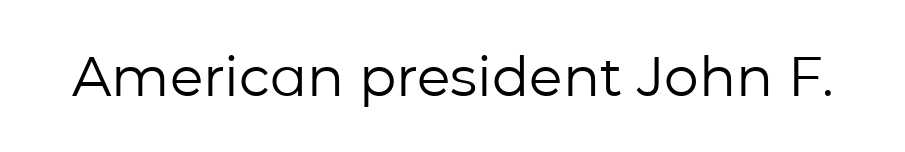
The image shows 55 px regular-weight sans-serif type, upright; set normal letter spacing, not underlined; low stroke contrast and a medium x-height.
